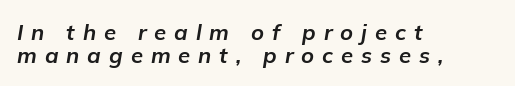
The passage shown leans; its letterforms are oblique. The paragraph has a hard left edge and a soft right edge. Unmarked baselines from the first word to the last. How heavy is the stroke? Heavy — this is a bold.
